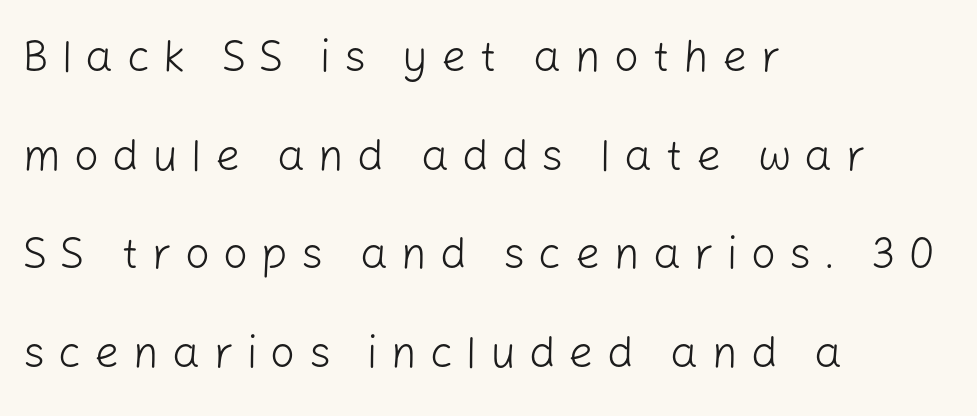
{"serif": "no", "italic": "no", "bold": "no", "weight": "light", "width": "normal", "stroke_contrast": "low", "x_height": "medium", "monospaced": "no", "underline": "no", "align": "left", "line_spacing": "loose", "line_spacing_ratio": 2.24, "letter_spacing": "wide", "letter_spacing_em": 0.3, "glyph_px": 44}
